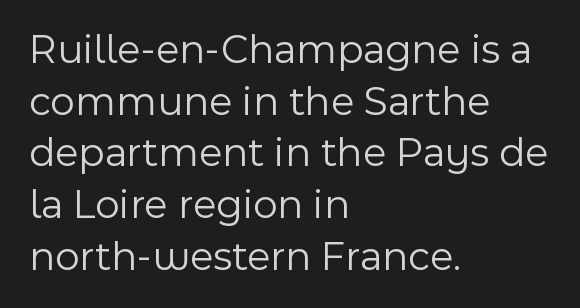
Q: Is the text bold? A: No.
Q: Is the text italic (slanted)? A: No, it is upright.
Q: Is the typeface a serif or a sans-serif typeface? A: Sans-serif.
Q: Is the text underlined? A: No.
Q: How is the paragraph aligned? A: Left-aligned.
Q: Is the spacing between letters normal or unusually wide? A: Normal.
Q: Width (condensed, normal, or wide)? A: Normal.
Q: x-height? A: Medium.
Q: Monospaced? A: No.
